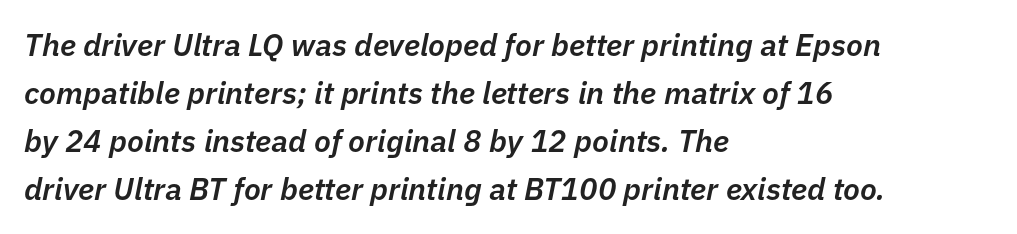
{"italic": "yes", "lean": "right", "slant_degrees": 11, "bold": "semi", "weight": "semibold", "width": "normal", "stroke_contrast": "low", "x_height": "medium", "monospaced": "no", "underline": "no", "align": "left", "line_spacing": "normal", "line_spacing_ratio": 1.55, "letter_spacing": "normal", "letter_spacing_em": 0.0, "glyph_px": 31}
